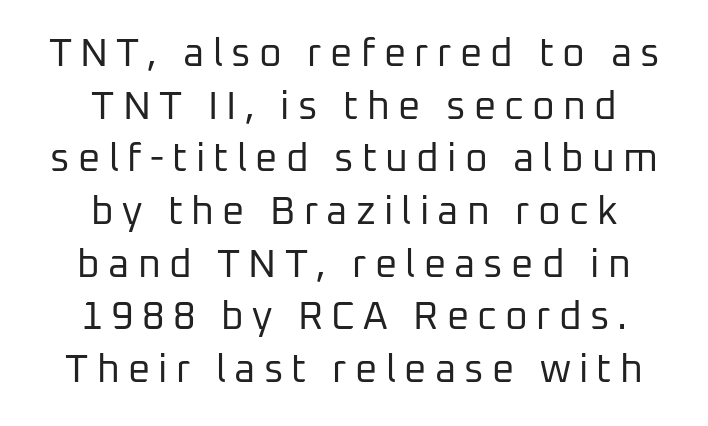
Q: Is the text bold? A: No.
Q: Is the text italic (slanted)? A: No, it is upright.
Q: Is the typeface a serif or a sans-serif typeface? A: Sans-serif.
Q: Is the text underlined? A: No.
Q: How is the paragraph aligned? A: Centered.
Q: Is the spacing between letters normal or unusually wide? A: Unusually wide.
Q: Is the spacing between lines tight, normal or loose? A: Normal.
Q: Width (condensed, normal, or wide)? A: Normal.
Q: Stroke contrast? A: Low.
Q: x-height? A: Medium.
Q: Monospaced? A: No.
